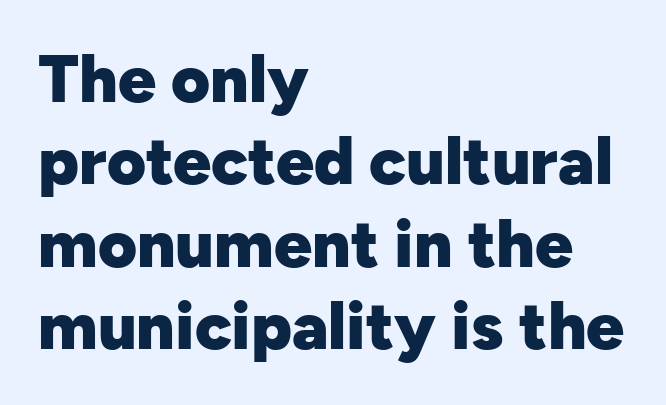
{"serif": "no", "italic": "no", "bold": "yes", "weight": "heavy", "width": "normal", "stroke_contrast": "low", "x_height": "medium", "monospaced": "no", "underline": "no", "align": "left", "line_spacing_ratio": 1.23, "letter_spacing": "normal", "letter_spacing_em": 0.0, "glyph_px": 67}
